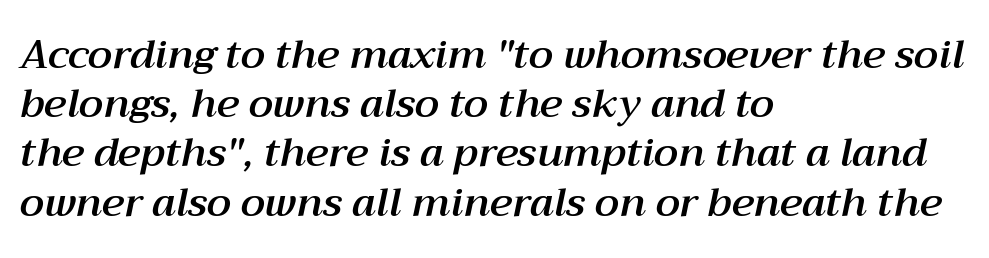
The image shows 40 px text type, italic (leaning right); set left-aligned, line spacing 1.23x, normal letter spacing, not underlined; medium stroke contrast and a medium x-height.
